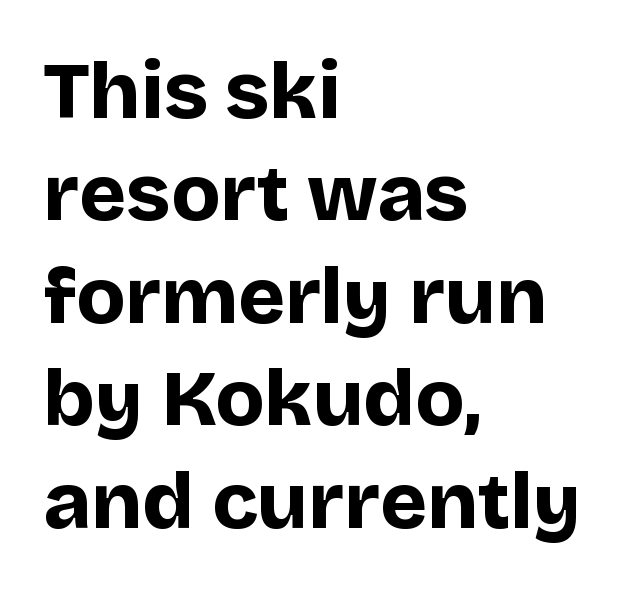
Every letter is thick-stroked: bold, no question. The letters stand upright; this is a roman face. Is there much room between lines? A standard amount, neither cramped nor airy. Is this a fixed-width face? No — the glyphs have proportional, varying widths.
